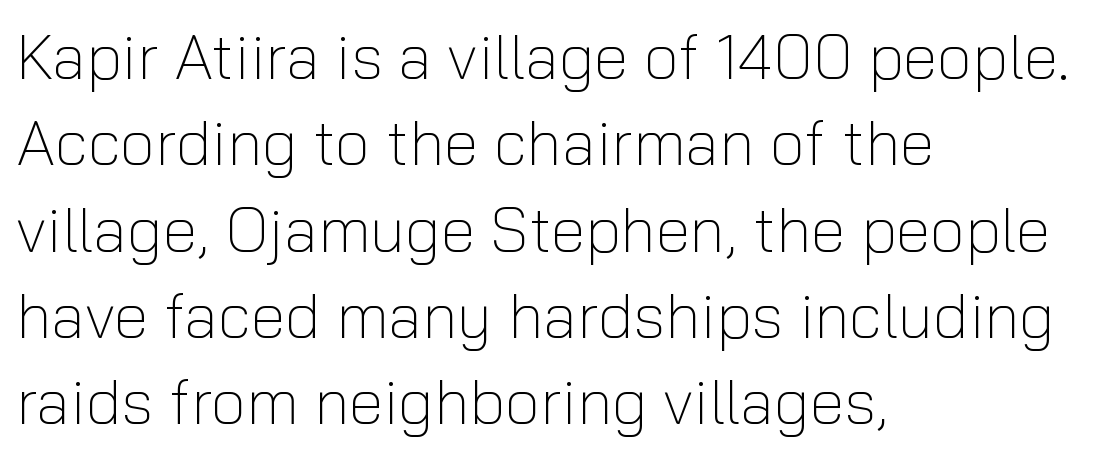
{"serif": "no", "italic": "no", "bold": "no", "weight": "light", "width": "normal", "stroke_contrast": "low", "x_height": "medium", "monospaced": "no", "underline": "no", "align": "left", "line_spacing": "normal", "line_spacing_ratio": 1.37, "letter_spacing": "normal", "letter_spacing_em": 0.0, "glyph_px": 63}
